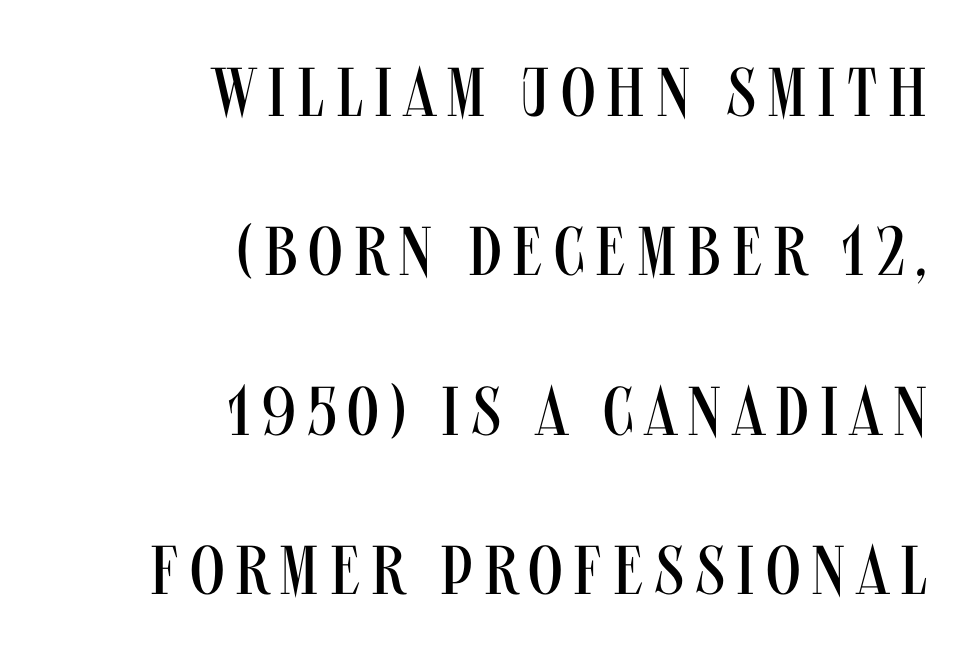
Q: Is the text bold? A: No.
Q: Is the text italic (slanted)? A: No, it is upright.
Q: Is the typeface a serif or a sans-serif typeface? A: Sans-serif.
Q: Is the text underlined? A: No.
Q: How is the paragraph aligned? A: Right-aligned.
Q: Is the spacing between lines tight, normal or loose? A: Loose.
Q: Width (condensed, normal, or wide)? A: Condensed.
Q: Stroke contrast? A: Medium.
Q: x-height? A: Large.
Q: Monospaced? A: No.
